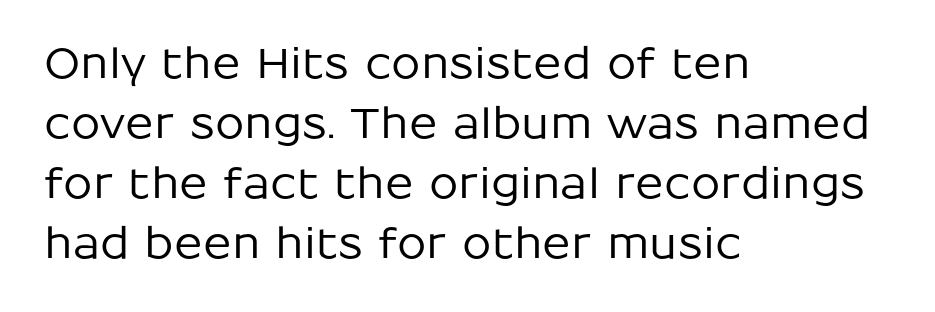
The image shows 42 px sans-serif type, upright; set left-aligned, normal line spacing (1.43x), normal letter spacing, not underlined; low stroke contrast and a medium x-height.
